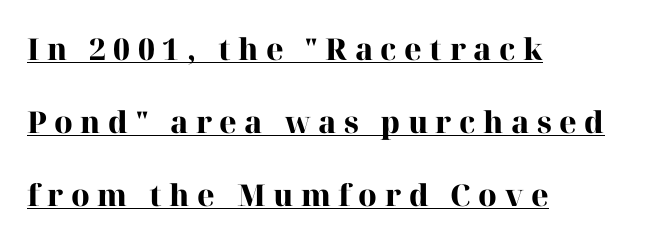
{"serif": "yes", "italic": "no", "bold": "yes", "weight": "heavy", "width": "normal", "stroke_contrast": "high", "x_height": "medium", "monospaced": "no", "underline": "yes", "align": "left", "line_spacing": "loose", "line_spacing_ratio": 2.43, "letter_spacing": "wide", "letter_spacing_em": 0.25, "glyph_px": 30}
